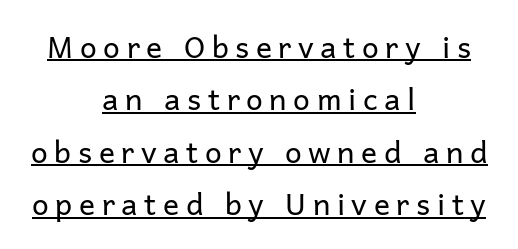
{"serif": "no", "italic": "no", "bold": "no", "weight": "regular", "width": "normal", "stroke_contrast": "low", "x_height": "medium", "monospaced": "no", "underline": "yes", "align": "center", "line_spacing_ratio": 1.75, "letter_spacing": "wide", "letter_spacing_em": 0.22, "glyph_px": 30}
